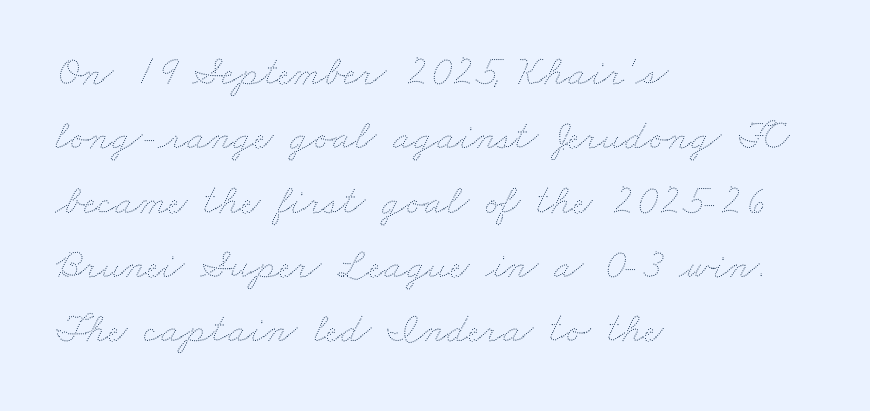
{"bold": "no", "weight": "thin", "width": "wide", "stroke_contrast": "medium", "x_height": "small", "monospaced": "no", "underline": "no", "align": "left", "line_spacing": "normal", "line_spacing_ratio": 1.53, "letter_spacing": "normal", "letter_spacing_em": 0.0, "glyph_px": 42}
